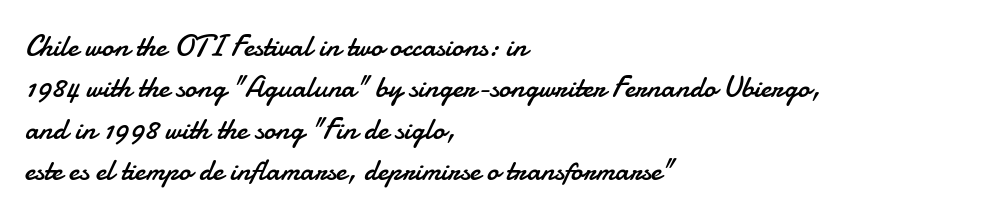
{"serif": "no", "bold": "no", "weight": "regular", "width": "normal", "stroke_contrast": "low", "x_height": "small", "monospaced": "no", "underline": "no", "align": "left", "line_spacing": "normal", "line_spacing_ratio": 1.38, "letter_spacing": "normal", "letter_spacing_em": 0.0, "glyph_px": 30}
